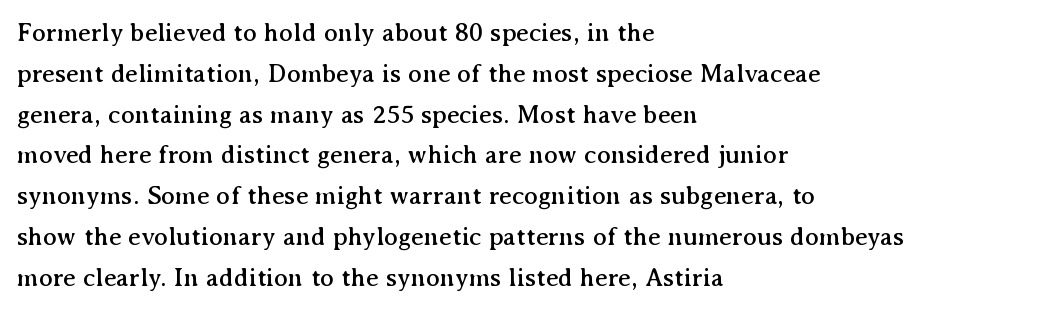
Q: Is the text italic (slanted)? A: No, it is upright.
Q: Is the text underlined? A: No.
Q: How is the paragraph aligned? A: Left-aligned.
Q: Is the spacing between letters normal or unusually wide? A: Normal.
Q: Is the spacing between lines tight, normal or loose? A: Normal.
